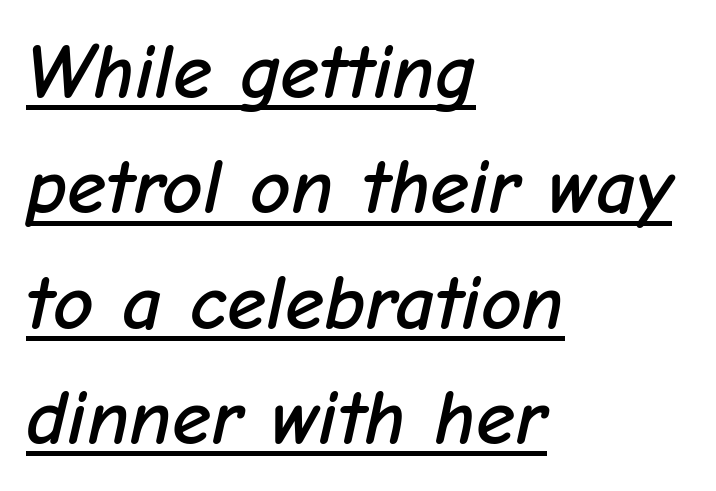
{"italic": "yes", "lean": "right", "slant_degrees": 12, "width": "normal", "stroke_contrast": "low", "x_height": "medium", "monospaced": "no", "underline": "yes", "align": "left", "line_spacing": "normal", "line_spacing_ratio": 1.46, "letter_spacing": "normal", "letter_spacing_em": 0.0, "glyph_px": 79}
